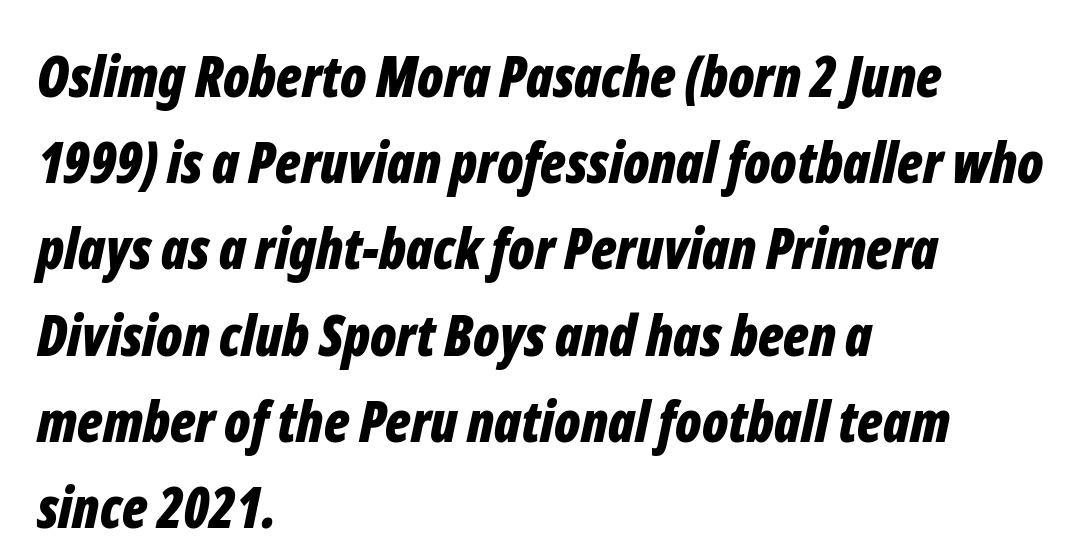
The image shows 56 px bold, condensed type, italic (leaning right); set left-aligned, normal line spacing (1.54x), normal letter spacing, not underlined; low stroke contrast and a medium x-height.
